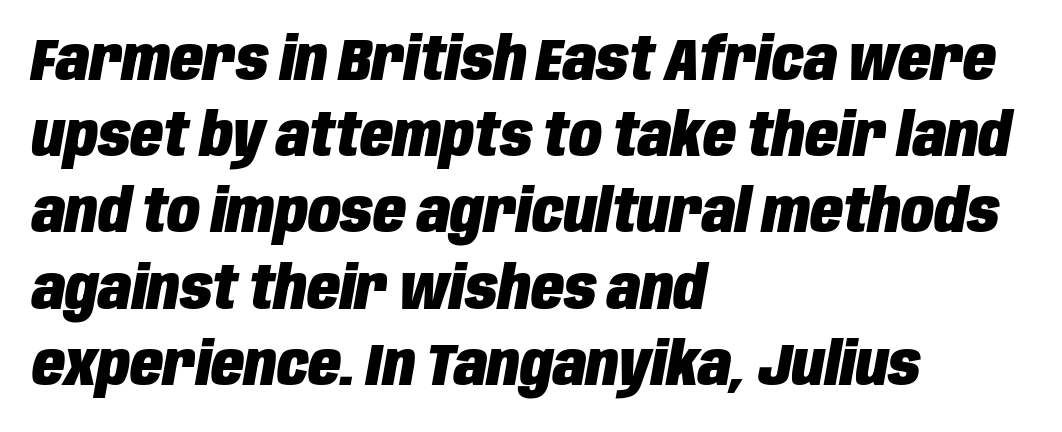
{"italic": "yes", "lean": "right", "slant_degrees": 10, "bold": "yes", "weight": "heavy", "width": "condensed", "stroke_contrast": "low", "x_height": "large", "monospaced": "no", "underline": "no", "align": "left", "line_spacing": "normal", "line_spacing_ratio": 1.27, "letter_spacing": "normal", "letter_spacing_em": 0.0, "glyph_px": 60}
